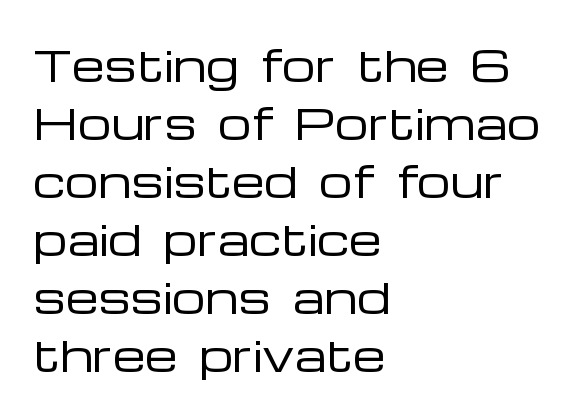
This sample keeps an unexceptional amount of space between lines. Here the designer chose a conventional face with non-uniform glyph widths. Left-aligned paragraph, ragged on the right. The letters look calm and open, with moderate or lighter stems. This rendering leaves character spacing at its baseline value. A roman cut, with each character standing at attention.
